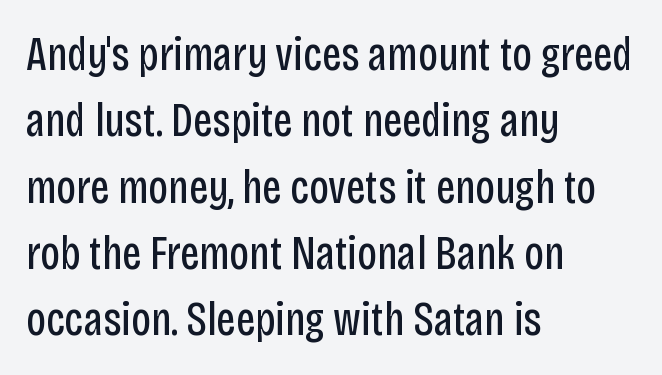
The image shows 47 px regular-weight, condensed sans-serif type, upright; set left-aligned, normal line spacing (1.41x), normal letter spacing, not underlined; low stroke contrast and a large x-height.
